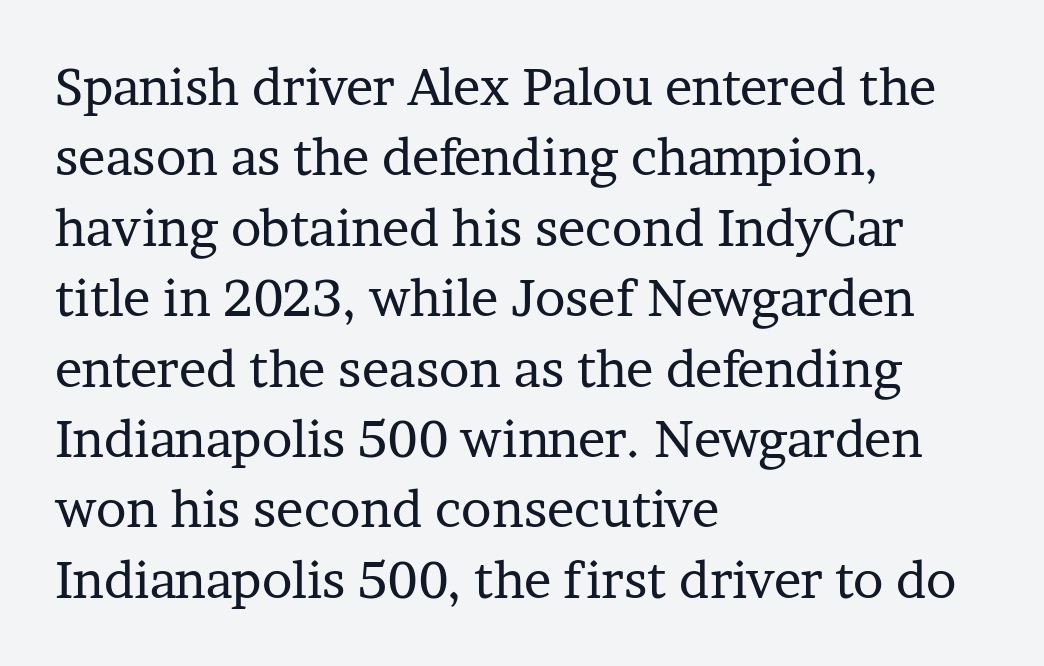
The image shows 51 px regular-weight serif type, upright; set left-aligned, normal line spacing (1.38x), normal letter spacing, not underlined; low stroke contrast and a medium x-height.
